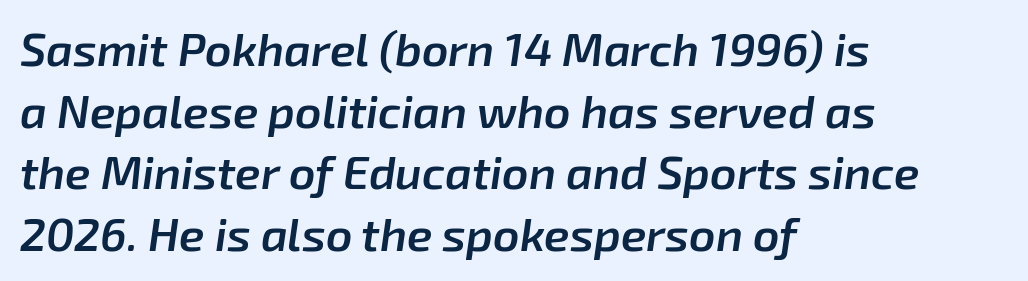
If you drew a line through each stem, it would be angled. The paragraph has a hard left edge and a soft right edge. Default kerning and tracking; the words read as compact shapes. Proportional: the letters do not fall into vertical columns. The rendering uses a moderate line-height, typical for paragraphs. Typographic density is moderately raised because the face is semibold.
